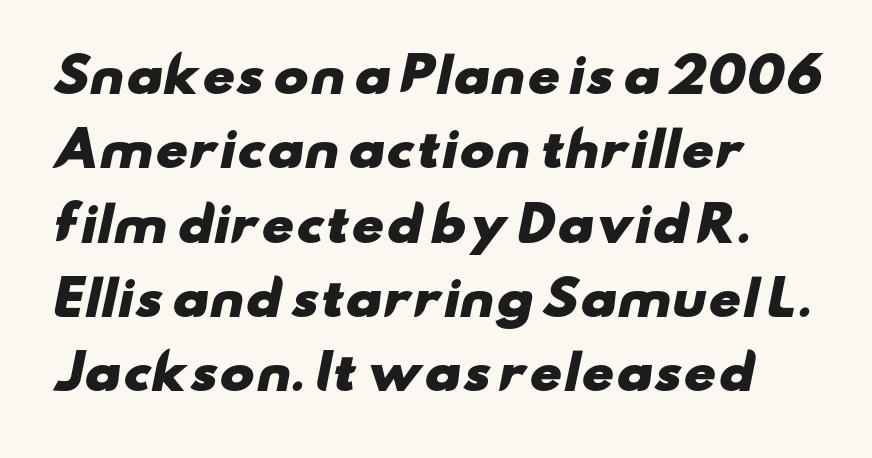
The image shows 47 px heavy, wide sans-serif type; set left-aligned, normal line spacing (1.58x), normal letter spacing, not underlined; low stroke contrast and a small x-height.
